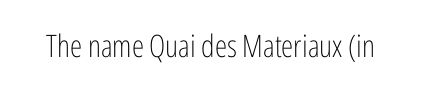
Q: Is the text bold? A: No.
Q: Is the text italic (slanted)? A: No, it is upright.
Q: Is the typeface a serif or a sans-serif typeface? A: Sans-serif.
Q: Is the text underlined? A: No.
Q: Is the spacing between letters normal or unusually wide? A: Normal.
Q: Width (condensed, normal, or wide)? A: Condensed.
Q: Stroke contrast? A: Low.
Q: x-height? A: Medium.
Q: Monospaced? A: No.
